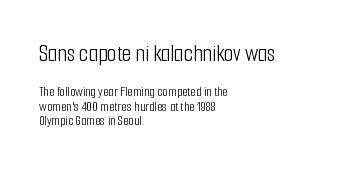
Q: Is the text bold? A: No.
Q: Is the text italic (slanted)? A: No, it is upright.
Q: Is the text underlined? A: No.
Q: How is the paragraph aligned? A: Left-aligned.
Q: Is the spacing between letters normal or unusually wide? A: Normal.
Q: Is the spacing between lines tight, normal or loose? A: Tight.
Q: Which block of text is set in a larger size, the first (top) or the second (bottom)? A: The first (top) one.
